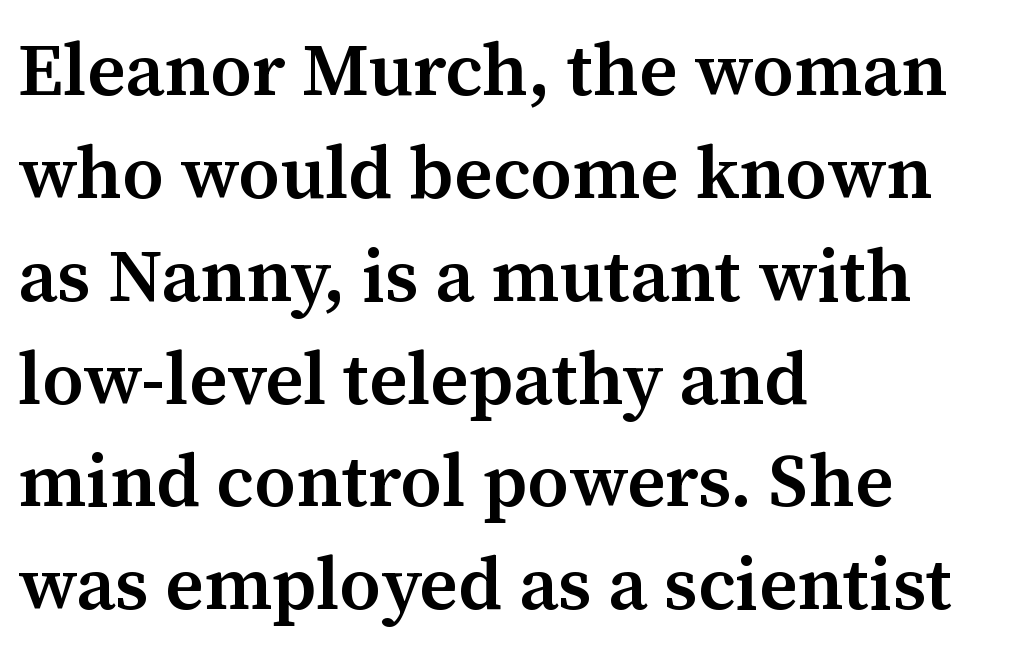
Observe the serifs anchoring each vertical stroke in this sample. Letters rest on an invisible, unmarked baseline. Unlike italic type, these characters show no tilt at all. The face used here is proportionally spaced, like ordinary book or web type.
